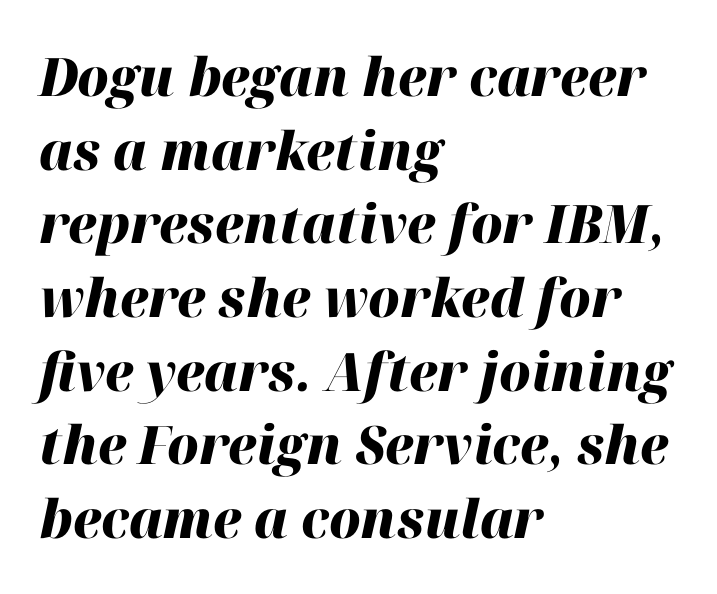
Q: Is the text bold? A: Yes.
Q: Is the text italic (slanted)? A: Yes, it leans right by about 12 degrees.
Q: Is the text underlined? A: No.
Q: How is the paragraph aligned? A: Left-aligned.
Q: Is the spacing between letters normal or unusually wide? A: Normal.
Q: Is the spacing between lines tight, normal or loose? A: Normal.
Q: Width (condensed, normal, or wide)? A: Normal.
Q: Stroke contrast? A: High.
Q: x-height? A: Medium.
Q: Monospaced? A: No.
